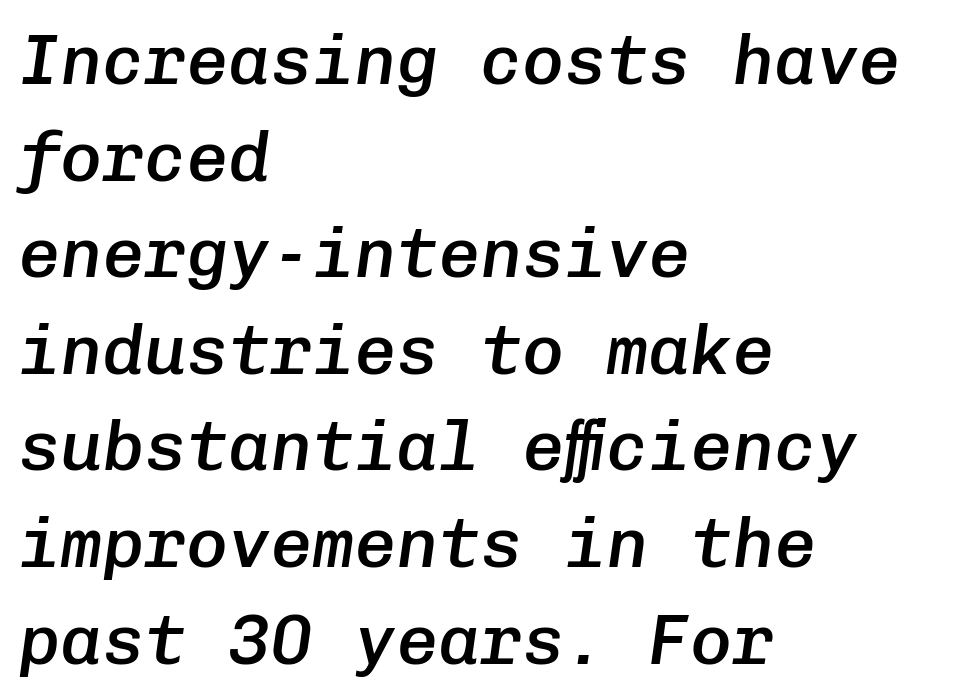
The image shows 70 px semibold type, italic (leaning right), monospaced; set left-aligned, normal line spacing (1.38x), normal letter spacing, not underlined; low stroke contrast and a medium x-height.
